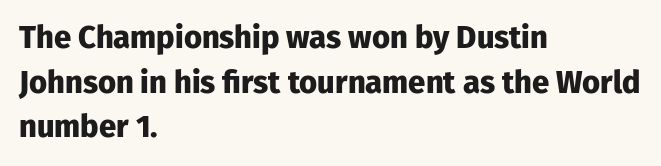
Ordinary non-slanted type is in use. Each letter keeps its own natural width here, so spacing adapts to shape. The foot of each line stays bare and open. Every row of glyphs begins at an identical x-position on the left. Typesetter's note: full bold, strokes at maximum text heaviness. Each letter's strokes conclude bluntly, with no projecting serifs.
